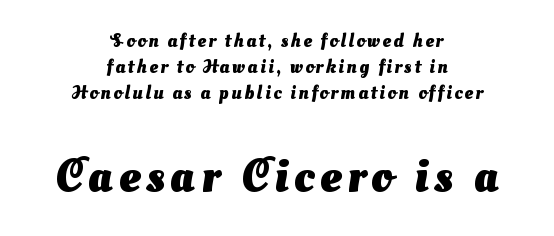
Check under the words: just untouched page. No feet cap the strokes, marking this as sans-serif type. The letters are bold, with thick, heavy strokes. If you measured baseline to baseline, you'd find a middling distance. Compared with a flush-left layout, this one balances lines on the center instead. The passage shown begins with its smaller block and ends with its larger one.
